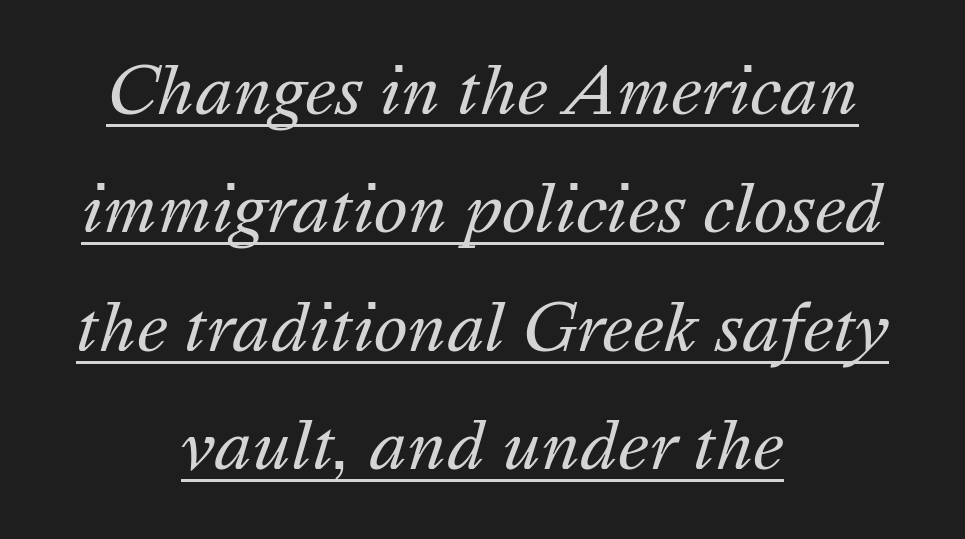
The image shows 64 px regular-weight type, italic (leaning right); set centered, line spacing 1.85x, normal letter spacing, underlined; medium stroke contrast and a medium x-height.
